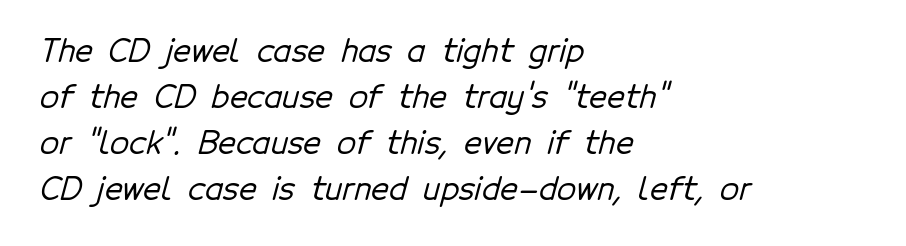
The image shows 31 px sans-serif type; set left-aligned, normal line spacing (1.48x), normal letter spacing, not underlined; low stroke contrast and a medium x-height.
